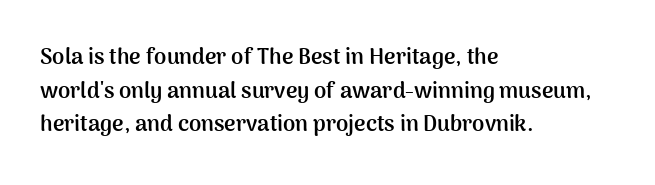
Q: Is the text bold? A: Yes.
Q: Is the text italic (slanted)? A: No, it is upright.
Q: Is the text underlined? A: No.
Q: How is the paragraph aligned? A: Left-aligned.
Q: Is the spacing between letters normal or unusually wide? A: Normal.
Q: Is the spacing between lines tight, normal or loose? A: Normal.
